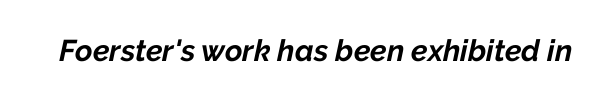
{"italic": "yes", "lean": "right", "slant_degrees": 12, "bold": "yes", "weight": "bold", "width": "normal", "stroke_contrast": "low", "x_height": "medium", "monospaced": "no", "underline": "no", "letter_spacing": "normal", "letter_spacing_em": 0.0, "glyph_px": 30}
